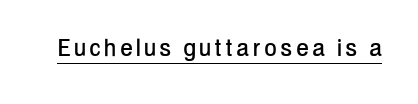
Posture: upright roman. Regarding serifs, this sample does without them. In designer terms, the underline attribute is active on this setting. These lines are rendered in a variable-pitch font.
